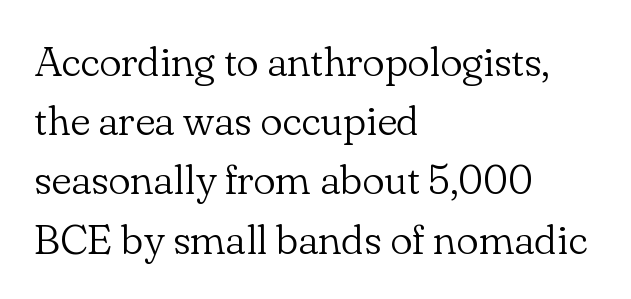
A classic flush-left, rag-right setting is used for this passage. Does the leading feel generous? No, just average. Proportional: the letters do not fall into vertical columns. Any mark beneath the type? The region is blank. Stems here are at most as thick as an everyday book face. Standard letterfit; no display-style spreading of the glyphs.
